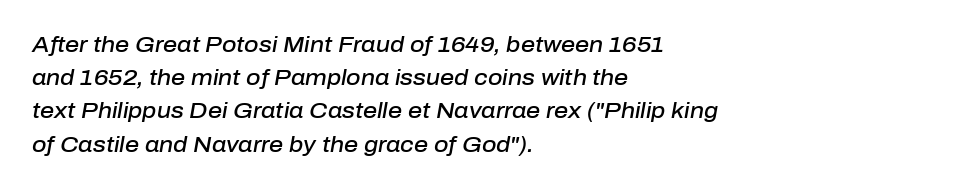
The image shows 22 px text type, italic (leaning right); set left-aligned, normal line spacing (1.51x), normal letter spacing, not underlined.
